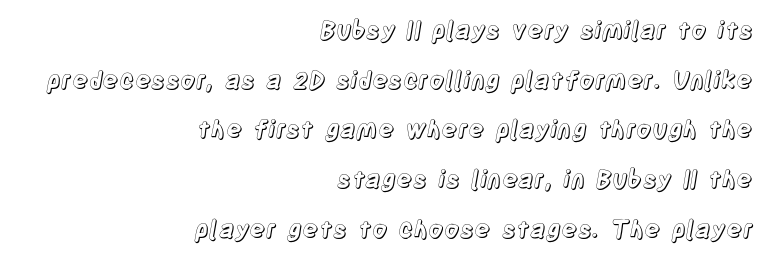
The image shows 24 px text type; set right-aligned, loose line spacing (2.07x), normal letter spacing, not underlined.
